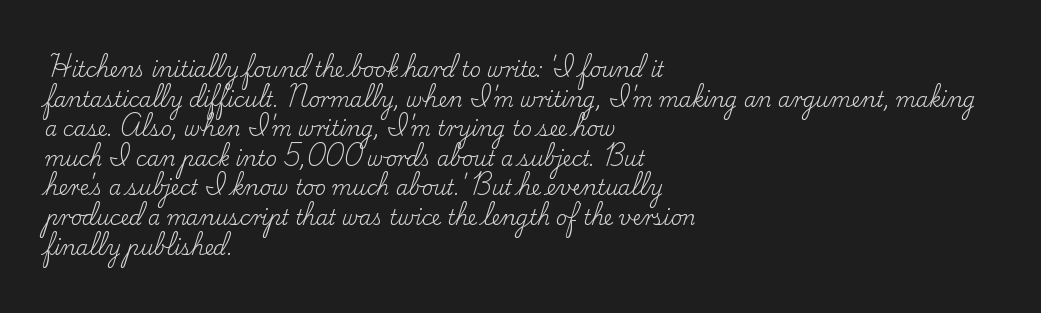
The image shows 20 px text type; set left-aligned, normal line spacing (1.48x), normal letter spacing, not underlined.
